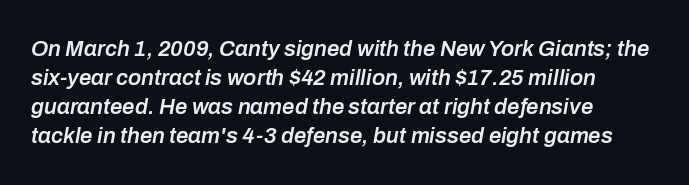
A bare baseline throughout the passage. Summary of weight: moderately heavy, a semibold. The space between consecutive lines is moderate. The paragraph has a hard left edge and a soft right edge. Does the lettering tilt? It does — this is italic. The type is set solid horizontally, with unmodified tracking.
